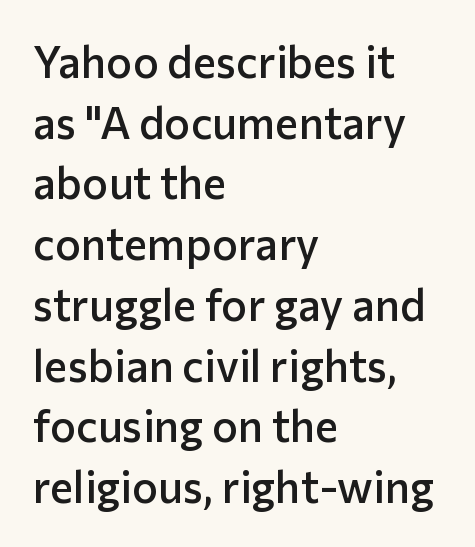
The image shows 44 px semibold sans-serif type, upright; set left-aligned, normal line spacing (1.38x), normal letter spacing, not underlined; low stroke contrast and a medium x-height.
